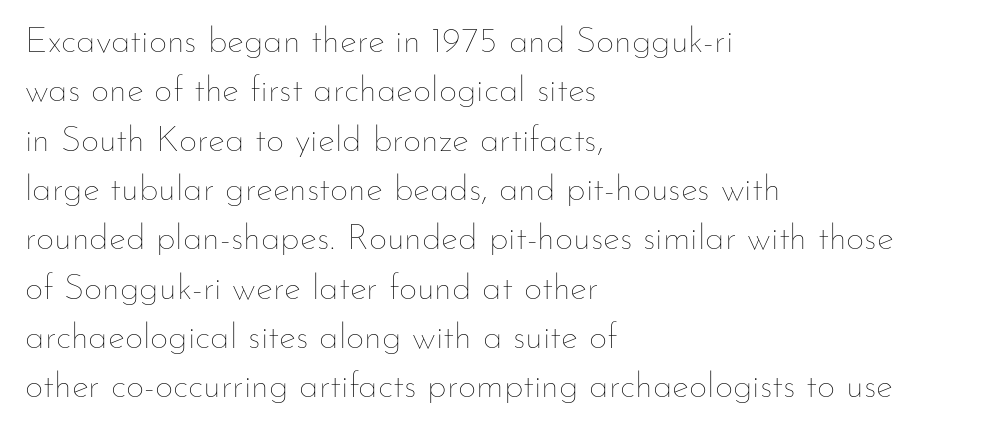
Q: Is the text bold? A: No.
Q: Is the text italic (slanted)? A: No, it is upright.
Q: Is the text underlined? A: No.
Q: How is the paragraph aligned? A: Left-aligned.
Q: Is the spacing between letters normal or unusually wide? A: Normal.
Q: Is the spacing between lines tight, normal or loose? A: Normal.
Q: Width (condensed, normal, or wide)? A: Normal.
Q: Stroke contrast? A: Low.
Q: x-height? A: Small.
Q: Monospaced? A: No.
